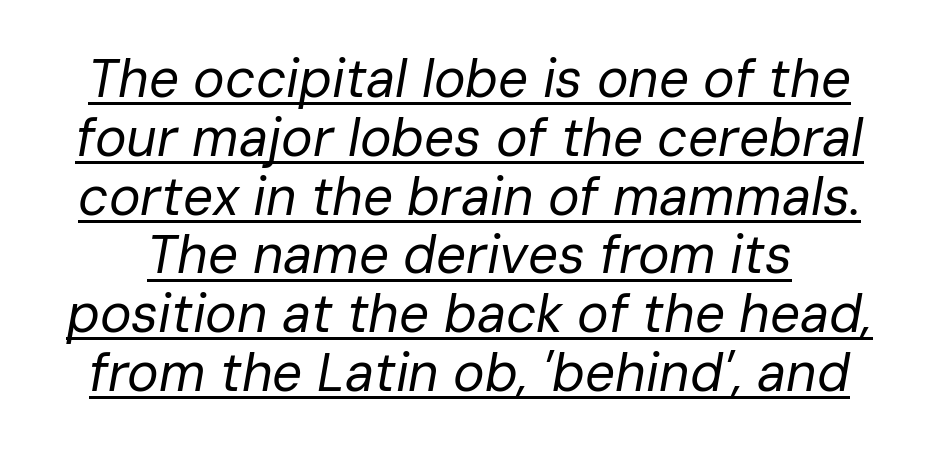
Q: Is the text bold? A: No.
Q: Is the text italic (slanted)? A: Yes, it leans right by about 10 degrees.
Q: Is the text underlined? A: Yes.
Q: Is the spacing between letters normal or unusually wide? A: Normal.
Q: Is the spacing between lines tight, normal or loose? A: Tight.
Q: Width (condensed, normal, or wide)? A: Normal.
Q: Stroke contrast? A: Low.
Q: x-height? A: Medium.
Q: Monospaced? A: No.
